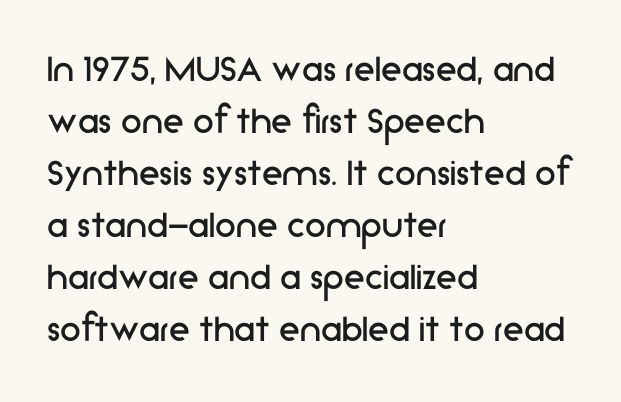
{"serif": "no", "italic": "no", "bold": "no", "weight": "regular", "width": "normal", "stroke_contrast": "low", "x_height": "medium", "monospaced": "no", "underline": "no", "align": "left", "line_spacing_ratio": 1.24, "letter_spacing": "normal", "letter_spacing_em": 0.0, "glyph_px": 42}
